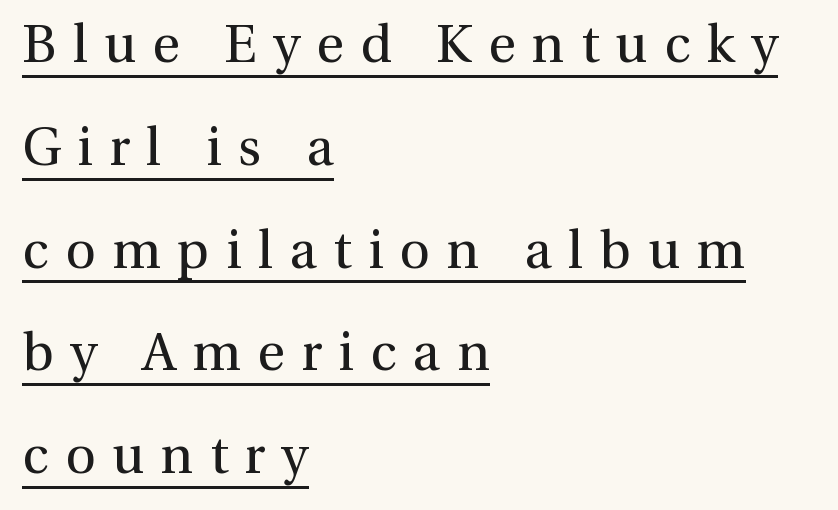
{"serif": "yes", "italic": "no", "bold": "no", "weight": "regular", "width": "normal", "x_height": "medium", "monospaced": "no", "underline": "yes", "align": "left", "line_spacing": "loose", "line_spacing_ratio": 1.94, "letter_spacing": "wide", "letter_spacing_em": 0.31, "glyph_px": 53}
